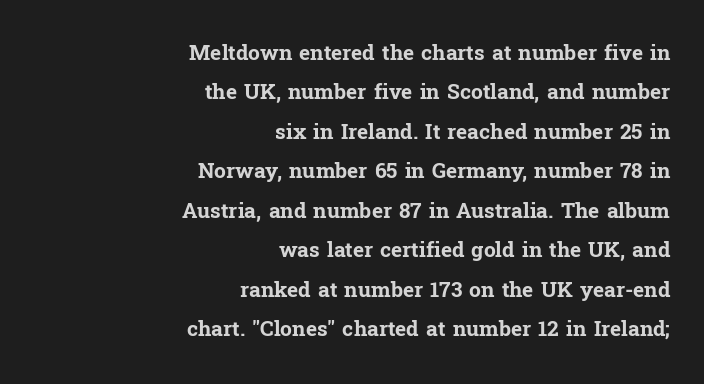
Letter spacing: default. Descender tails drop into unmarked territory. The font is running at its bold setting. The type sits square on the baseline with zero lean.
